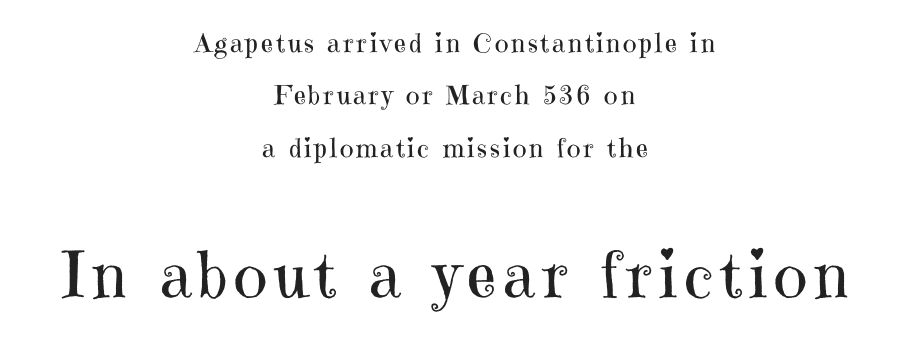
The image shows 64 px regular-weight serif type, upright; set centered, loose line spacing (2.01x), not underlined; the second (bottom) block is 2.46x larger; high stroke contrast and a medium x-height.
